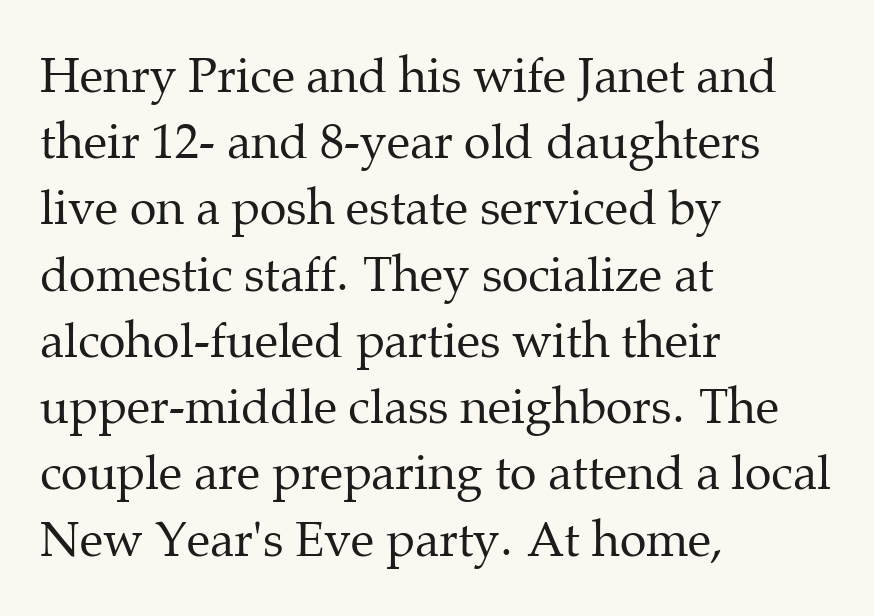
The image shows 48 px regular-weight serif type, upright; set left-aligned, normal line spacing (1.38x), normal letter spacing, not underlined; medium stroke contrast and a medium x-height.
